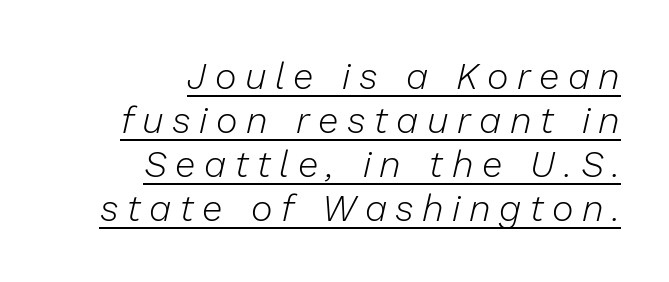
Glyph-to-glyph distance is far greater than everyday printed text. Is this a heavy cut? Hardly; it is regular or lighter. Which margin do the lines hug? The right one — the left edge is uneven. Do the characters align in a grid? No, the font is proportional.
